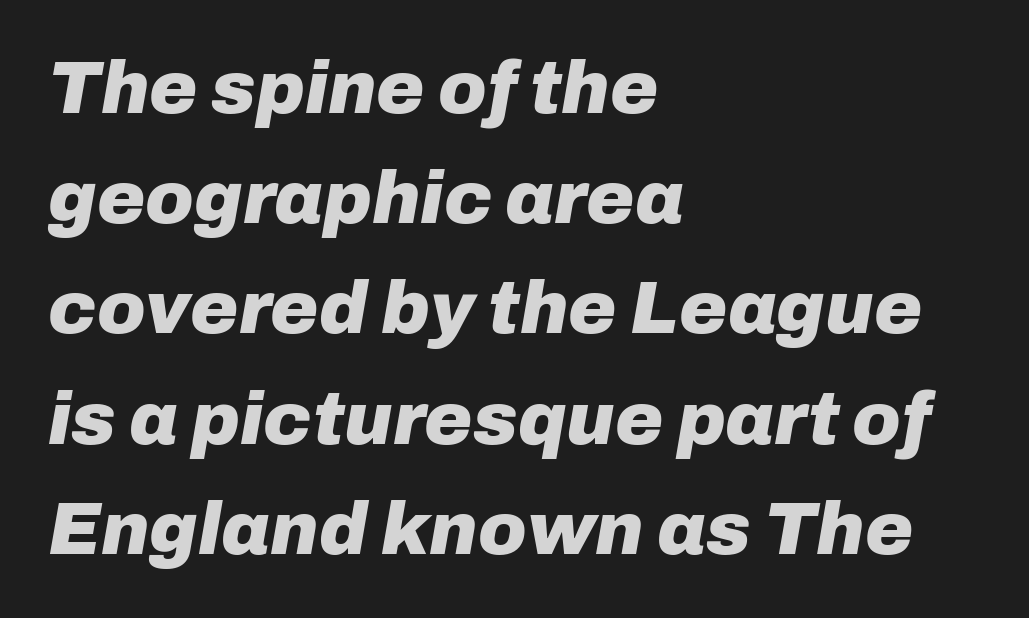
How would I describe the line gaps? Plain and ordinary. Note the varied advance widths — an 'i' is clearly narrower than an 'm'. Weight check: bold — yes, fully. Nothing unusual about the tracking: characters are spaced as the font intends. The ragged edge is on the right, which tells us the setting is flush left. The foot of each line stays bare and open.
